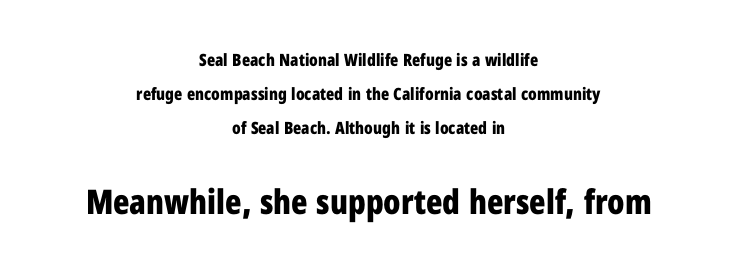
The image shows 34 px bold, condensed sans-serif type, upright; set centered, loose line spacing (2.01x), normal letter spacing, not underlined; the second (bottom) block is 2.0x larger; low stroke contrast and a medium x-height.
